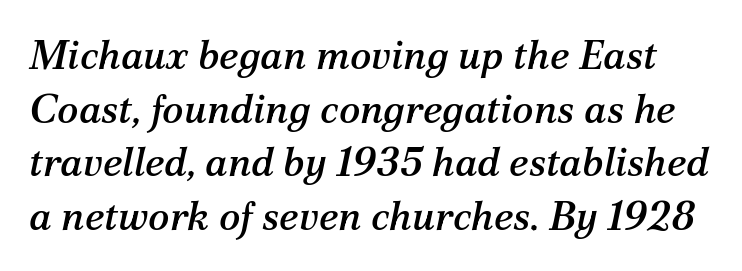
The glyphs in this specimen are seriffed. Interline gaps are of average width in this sample. Spacing verdict: proportional, widths tailored to each character. Look at the tracking — it's just the regular setting, nothing added. Designer's note — italics engaged.
